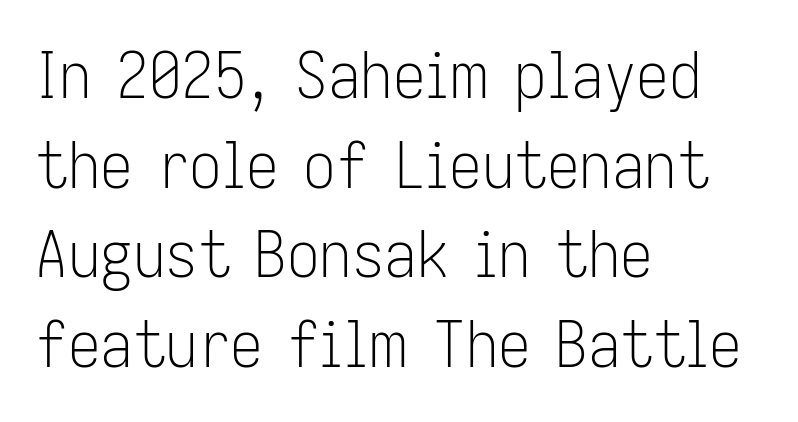
The image shows 65 px light, condensed sans-serif type, upright; set left-aligned, normal line spacing (1.38x), normal letter spacing, not underlined; low stroke contrast and a medium x-height.
